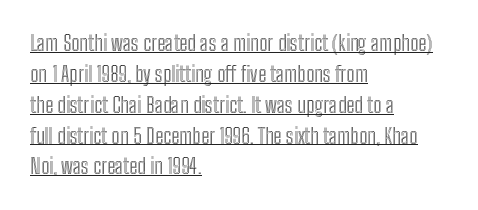
Compared with a centered layout, this one pins lines to the left instead. The type sits square on the baseline with zero lean. This block has exactly the height ordinary leading produces. Somebody hit Ctrl+U on this one — the words are underlined.
